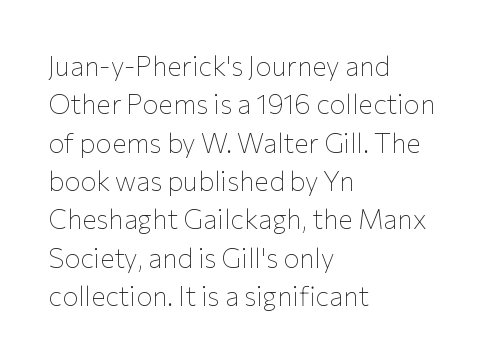
Q: Is the text bold? A: No.
Q: Is the text italic (slanted)? A: No, it is upright.
Q: Is the text underlined? A: No.
Q: How is the paragraph aligned? A: Left-aligned.
Q: Is the spacing between letters normal or unusually wide? A: Normal.
Q: Is the spacing between lines tight, normal or loose? A: Normal.
